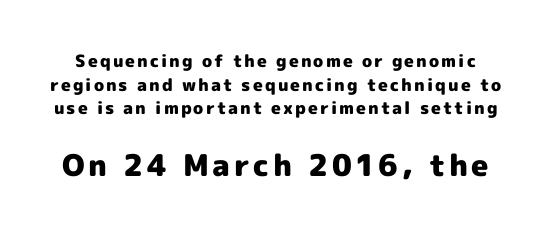
The image shows 30 px heavy sans-serif type, upright; set normal line spacing (1.39x), not underlined; the second (bottom) block is 1.76x larger; a medium x-height.
